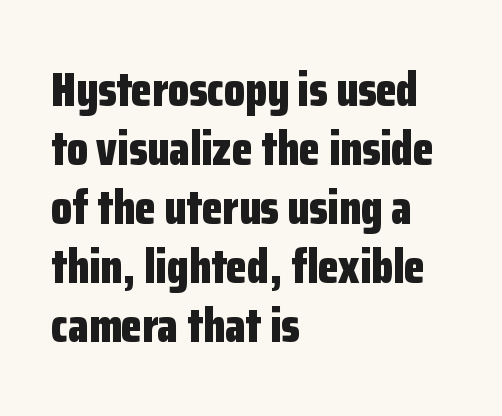
Q: Is the text bold? A: Yes.
Q: Is the text italic (slanted)? A: No, it is upright.
Q: Is the typeface a serif or a sans-serif typeface? A: Sans-serif.
Q: Is the text underlined? A: No.
Q: How is the paragraph aligned? A: Left-aligned.
Q: Is the spacing between letters normal or unusually wide? A: Normal.
Q: Width (condensed, normal, or wide)? A: Condensed.
Q: Stroke contrast? A: Low.
Q: x-height? A: Medium.
Q: Monospaced? A: No.
